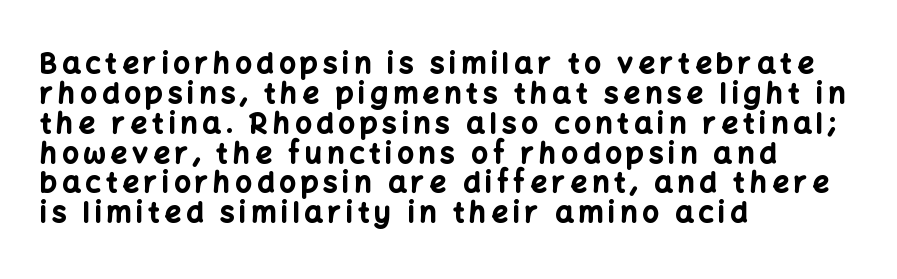
Q: Is the text bold? A: Yes.
Q: Is the text italic (slanted)? A: No, it is upright.
Q: Is the typeface a serif or a sans-serif typeface? A: Sans-serif.
Q: Is the text underlined? A: No.
Q: How is the paragraph aligned? A: Left-aligned.
Q: Is the spacing between lines tight, normal or loose? A: Tight.
Q: Width (condensed, normal, or wide)? A: Normal.
Q: Stroke contrast? A: Low.
Q: x-height? A: Medium.
Q: Monospaced? A: No.
